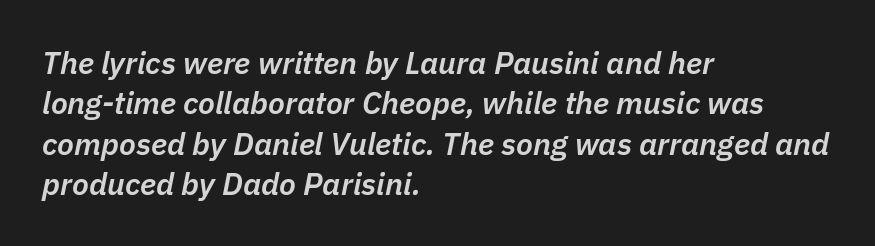
Q: Is the text bold? A: Semi-bold.
Q: Is the text italic (slanted)? A: Yes, it leans right by about 11 degrees.
Q: Is the text underlined? A: No.
Q: How is the paragraph aligned? A: Left-aligned.
Q: Is the spacing between letters normal or unusually wide? A: Normal.
Q: Is the spacing between lines tight, normal or loose? A: Normal.
Q: Width (condensed, normal, or wide)? A: Normal.
Q: Stroke contrast? A: Low.
Q: x-height? A: Medium.
Q: Monospaced? A: No.
